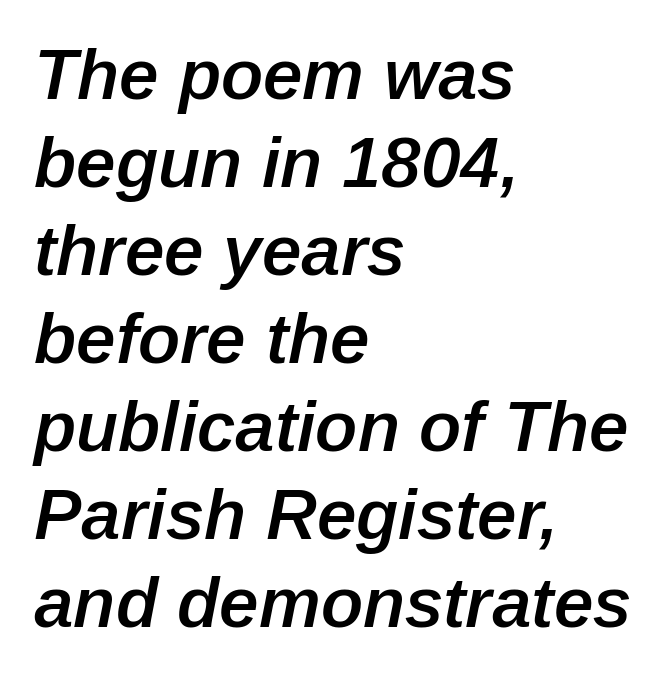
Q: Is the text bold? A: Semi-bold.
Q: Is the text italic (slanted)? A: Yes, it leans right by about 12 degrees.
Q: Is the text underlined? A: No.
Q: How is the paragraph aligned? A: Left-aligned.
Q: Is the spacing between letters normal or unusually wide? A: Normal.
Q: Width (condensed, normal, or wide)? A: Normal.
Q: Stroke contrast? A: Low.
Q: x-height? A: Medium.
Q: Monospaced? A: No.
